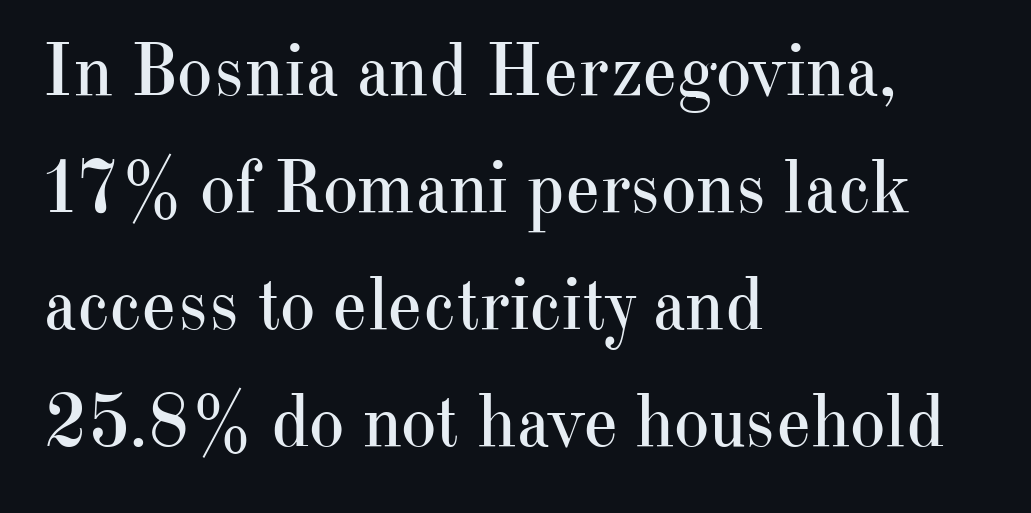
The image shows 75 px regular-weight serif type, upright; set left-aligned, normal line spacing (1.56x), normal letter spacing, not underlined; high stroke contrast and a small x-height.
